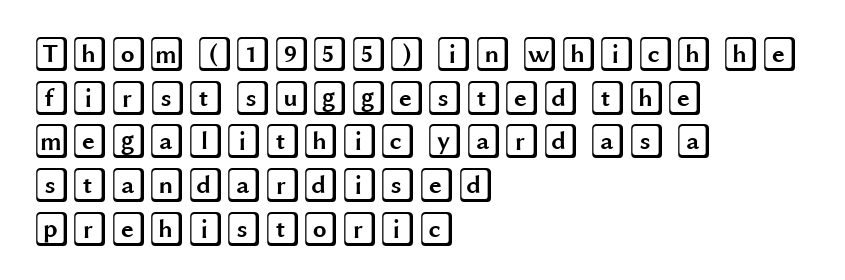
{"italic": "no", "width": "wide", "x_height": "large", "underline": "no", "align": "left", "line_spacing": "normal", "line_spacing_ratio": 1.25, "letter_spacing": "normal", "letter_spacing_em": 0.0, "glyph_px": 35}
